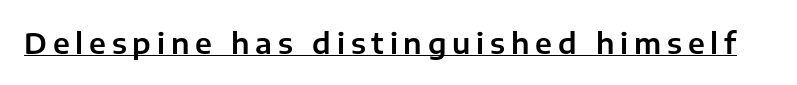
Q: Is the text italic (slanted)? A: No, it is upright.
Q: Is the typeface a serif or a sans-serif typeface? A: Sans-serif.
Q: Is the text underlined? A: Yes.
Q: Is the spacing between letters normal or unusually wide? A: Unusually wide.
Q: Width (condensed, normal, or wide)? A: Normal.
Q: Stroke contrast? A: Low.
Q: x-height? A: Medium.
Q: Monospaced? A: No.
